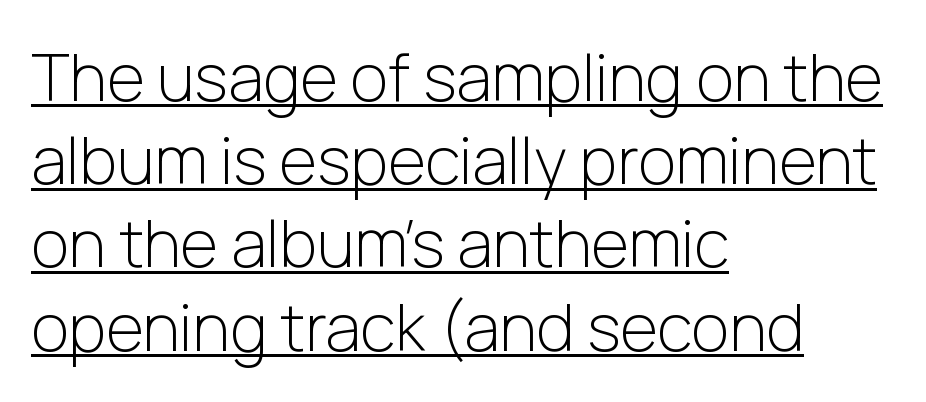
The image shows 65 px light sans-serif type, upright; set left-aligned, normal line spacing (1.28x), normal letter spacing, underlined; low stroke contrast and a medium x-height.
